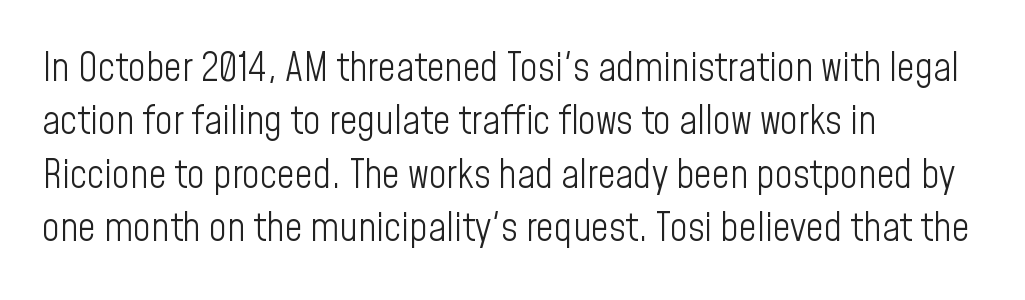
Q: Is the text bold? A: No.
Q: Is the text italic (slanted)? A: No, it is upright.
Q: Is the typeface a serif or a sans-serif typeface? A: Sans-serif.
Q: Is the text underlined? A: No.
Q: How is the paragraph aligned? A: Left-aligned.
Q: Is the spacing between letters normal or unusually wide? A: Normal.
Q: Is the spacing between lines tight, normal or loose? A: Normal.
Q: Width (condensed, normal, or wide)? A: Condensed.
Q: Stroke contrast? A: Low.
Q: x-height? A: Medium.
Q: Monospaced? A: No.
